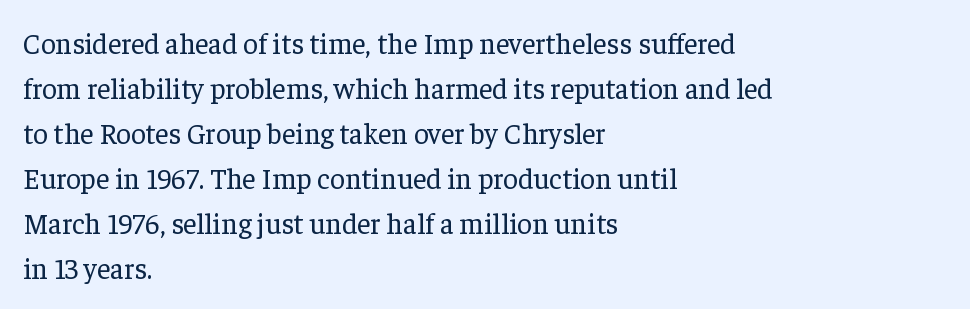
{"serif": "yes", "italic": "no", "bold": "no", "weight": "regular", "width": "normal", "stroke_contrast": "low", "x_height": "medium", "monospaced": "no", "underline": "no", "align": "left", "line_spacing": "normal", "line_spacing_ratio": 1.55, "letter_spacing": "normal", "letter_spacing_em": 0.0, "glyph_px": 29}
